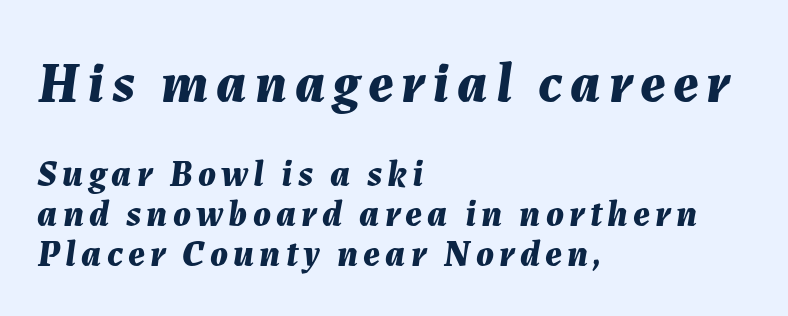
Q: Is the text bold? A: Yes.
Q: Is the text italic (slanted)? A: Yes, it leans right by about 7 degrees.
Q: Is the text underlined? A: No.
Q: How is the paragraph aligned? A: Left-aligned.
Q: Is the spacing between lines tight, normal or loose? A: Tight.
Q: Which block of text is set in a larger size, the first (top) or the second (bottom)? A: The first (top) one.
Q: Width (condensed, normal, or wide)? A: Normal.
Q: Stroke contrast? A: Medium.
Q: x-height? A: Medium.
Q: Monospaced? A: No.
